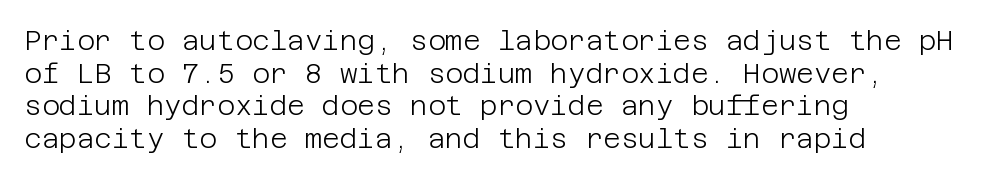
Q: Is the text bold? A: No.
Q: Is the text italic (slanted)? A: No, it is upright.
Q: Is the text underlined? A: No.
Q: How is the paragraph aligned? A: Left-aligned.
Q: Is the spacing between letters normal or unusually wide? A: Normal.
